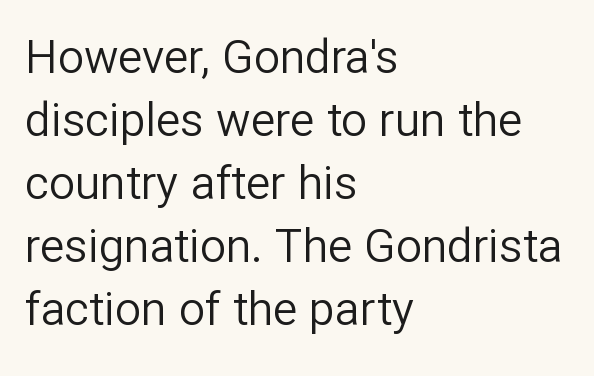
The ragged edge is on the right, which tells us the setting is flush left. The string is rendered with underlining switched off. This sample uses an upright cut, with every glyph sitting square on the baseline. Horizontal bands of white between lines are of average thickness.
